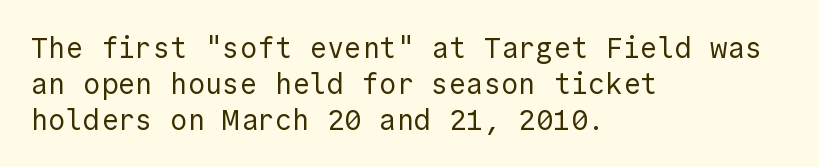
The image shows 29 px regular-weight sans-serif type, upright; set left-aligned, line spacing 1.24x, normal letter spacing, not underlined; a medium x-height.
